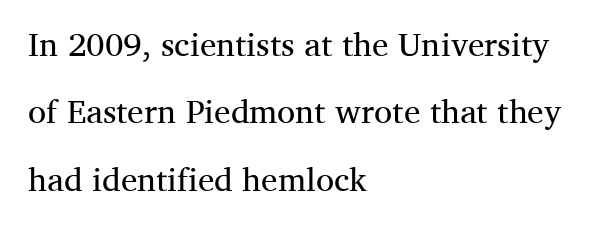
Q: Is the text bold? A: No.
Q: Is the text italic (slanted)? A: No, it is upright.
Q: Is the typeface a serif or a sans-serif typeface? A: Serif.
Q: Is the text underlined? A: No.
Q: How is the paragraph aligned? A: Left-aligned.
Q: Is the spacing between letters normal or unusually wide? A: Normal.
Q: Is the spacing between lines tight, normal or loose? A: Loose.
Q: Width (condensed, normal, or wide)? A: Normal.
Q: Stroke contrast? A: Medium.
Q: x-height? A: Medium.
Q: Monospaced? A: No.
